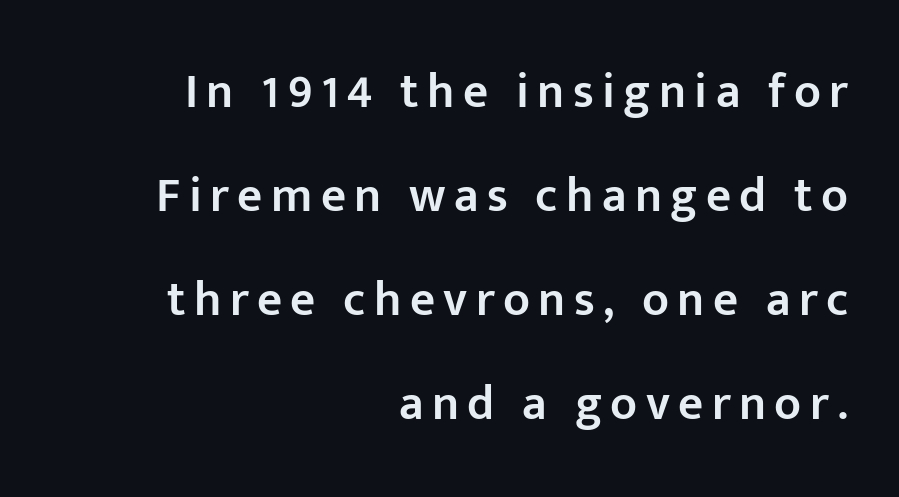
Q: Is the text bold? A: Semi-bold.
Q: Is the text italic (slanted)? A: No, it is upright.
Q: Is the typeface a serif or a sans-serif typeface? A: Sans-serif.
Q: Is the text underlined? A: No.
Q: How is the paragraph aligned? A: Right-aligned.
Q: Is the spacing between lines tight, normal or loose? A: Loose.
Q: Width (condensed, normal, or wide)? A: Normal.
Q: Stroke contrast? A: Low.
Q: x-height? A: Medium.
Q: Monospaced? A: No.
